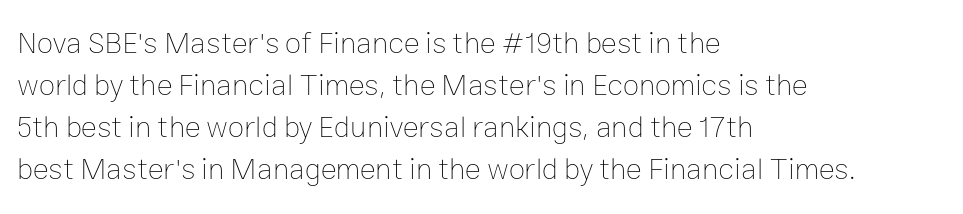
{"italic": "no", "bold": "no", "weight": "thin", "width": "normal", "stroke_contrast": "low", "x_height": "medium", "monospaced": "no", "underline": "no", "align": "left", "line_spacing": "normal", "line_spacing_ratio": 1.4, "letter_spacing": "normal", "letter_spacing_em": 0.0, "glyph_px": 30}
